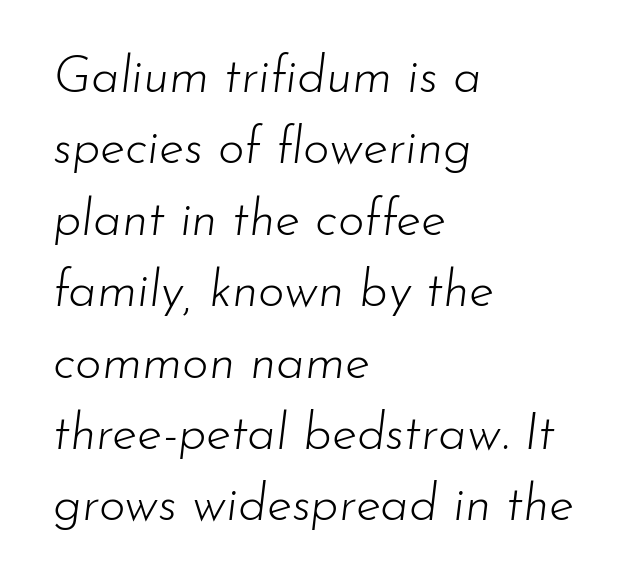
The vertical gap from one line to the next is medium. Character widths vary here, with narrow letters taking less room than wide ones. Plain, unruled lines of type. The tracking reads as untouched default to a designer's eye.
